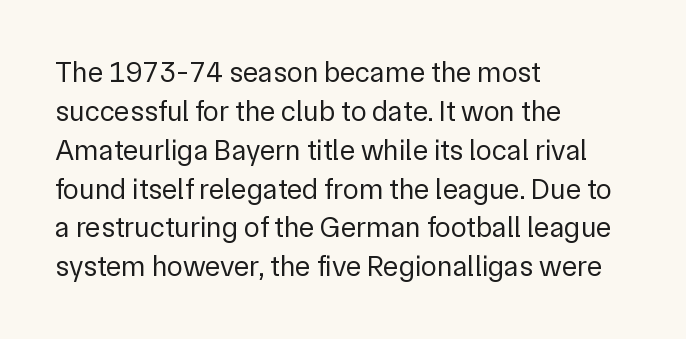
Q: Is the text bold? A: No.
Q: Is the text italic (slanted)? A: No, it is upright.
Q: Is the typeface a serif or a sans-serif typeface? A: Sans-serif.
Q: Is the text underlined? A: No.
Q: How is the paragraph aligned? A: Left-aligned.
Q: Is the spacing between letters normal or unusually wide? A: Normal.
Q: Is the spacing between lines tight, normal or loose? A: Normal.
Q: Width (condensed, normal, or wide)? A: Normal.
Q: Stroke contrast? A: Low.
Q: x-height? A: Medium.
Q: Monospaced? A: No.
